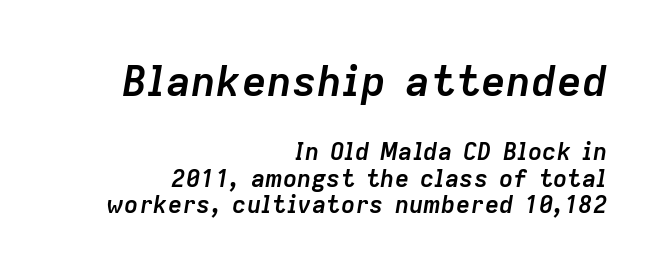
The image shows 42 px semibold type, italic (leaning right); set right-aligned, tight line spacing (1.12x), normal letter spacing, not underlined; the first (top) block is 1.75x larger; low stroke contrast and a medium x-height.
